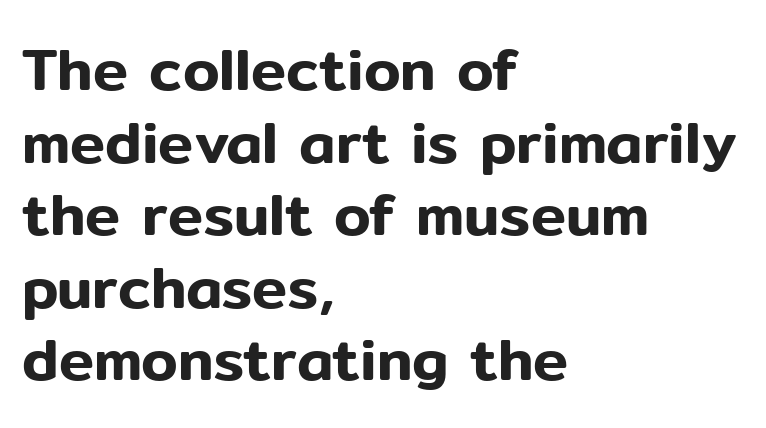
{"serif": "no", "italic": "no", "width": "normal", "stroke_contrast": "low", "x_height": "medium", "monospaced": "no", "underline": "no", "align": "left", "line_spacing_ratio": 1.23, "letter_spacing": "normal", "letter_spacing_em": 0.0, "glyph_px": 59}
